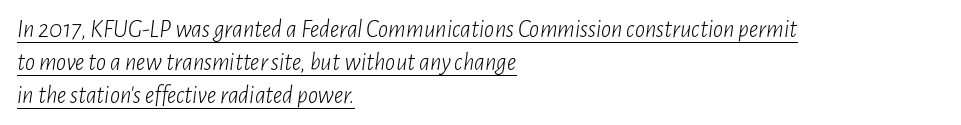
{"italic": "yes", "lean": "right", "slant_degrees": 7, "bold": "no", "underline": "yes", "align": "left", "line_spacing": "normal", "line_spacing_ratio": 1.32, "letter_spacing": "normal", "letter_spacing_em": 0.0, "glyph_px": 25}
